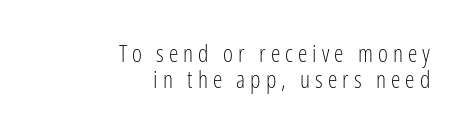
Q: Is the text bold? A: No.
Q: Is the text italic (slanted)? A: No, it is upright.
Q: Is the text underlined? A: No.
Q: How is the paragraph aligned? A: Right-aligned.
Q: Is the spacing between letters normal or unusually wide? A: Unusually wide.
Q: Is the spacing between lines tight, normal or loose? A: Tight.
